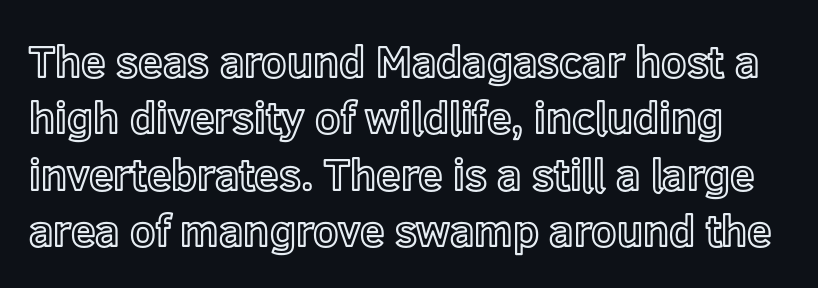
Q: Is the text italic (slanted)? A: No, it is upright.
Q: Is the text underlined? A: No.
Q: Is the spacing between letters normal or unusually wide? A: Normal.
Q: Is the spacing between lines tight, normal or loose? A: Normal.
Q: Width (condensed, normal, or wide)? A: Normal.
Q: x-height? A: Medium.
Q: Monospaced? A: No.
